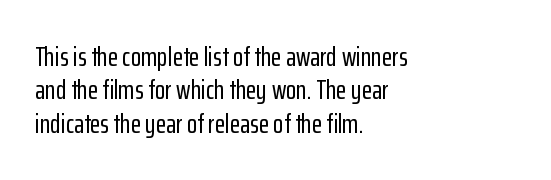
The image shows 27 px text type, upright; set left-aligned, line spacing 1.24x, normal letter spacing, not underlined.
